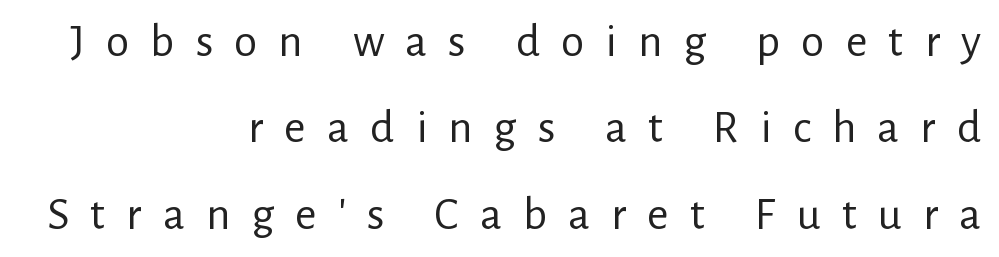
{"serif": "no", "italic": "no", "bold": "no", "weight": "regular", "width": "normal", "stroke_contrast": "low", "x_height": "medium", "monospaced": "no", "underline": "no", "align": "right", "line_spacing_ratio": 1.84, "letter_spacing": "wide", "letter_spacing_em": 0.45, "glyph_px": 47}
